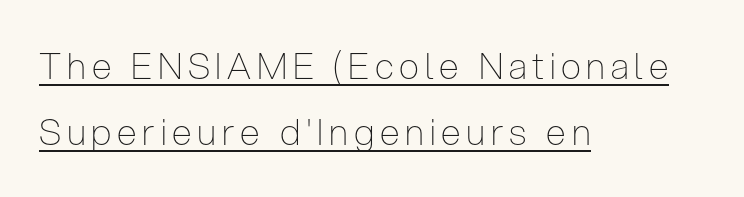
Character widths vary here, with narrow letters taking less room than wide ones. Is there an underline? Yes — a line sits under the letters. Every row of glyphs begins at an identical x-position on the left. Serif or sans? Sans — the stroke terminals are bare.
